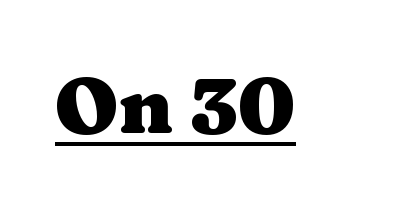
{"serif": "yes", "italic": "no", "bold": "yes", "weight": "heavy", "width": "wide", "stroke_contrast": "medium", "x_height": "medium", "monospaced": "no", "underline": "yes", "letter_spacing": "normal", "letter_spacing_em": 0.0, "glyph_px": 79}
